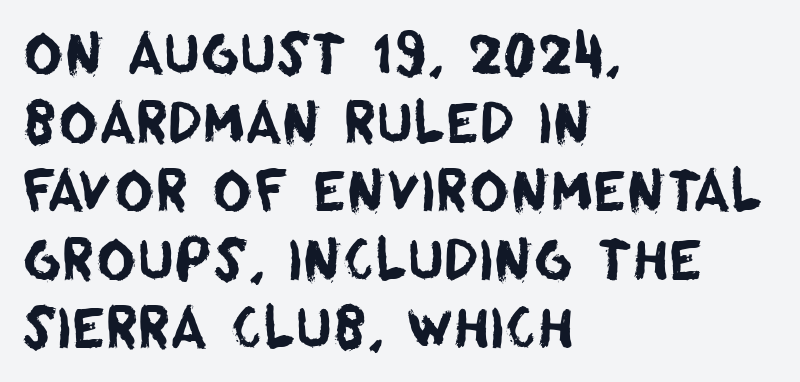
Q: Is the typeface a serif or a sans-serif typeface? A: Sans-serif.
Q: Is the text underlined? A: No.
Q: How is the paragraph aligned? A: Left-aligned.
Q: Is the spacing between letters normal or unusually wide? A: Normal.
Q: Is the spacing between lines tight, normal or loose? A: Normal.
Q: Width (condensed, normal, or wide)? A: Normal.
Q: Stroke contrast? A: Low.
Q: x-height? A: Large.
Q: Monospaced? A: No.
